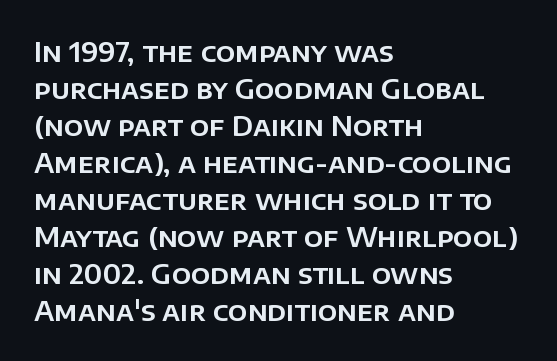
{"italic": "no", "underline": "no", "align": "left", "line_spacing": "normal", "line_spacing_ratio": 1.37, "letter_spacing": "normal", "letter_spacing_em": 0.0, "glyph_px": 27}
